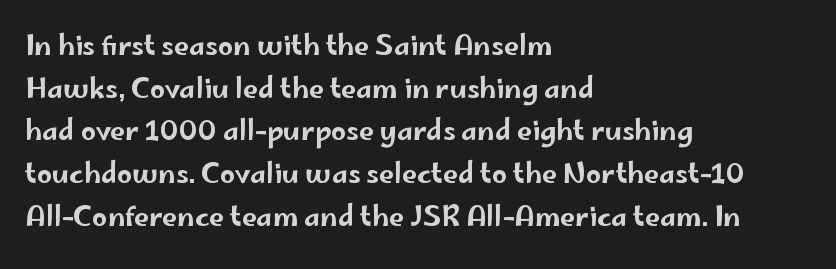
Q: Is the text italic (slanted)? A: No, it is upright.
Q: Is the text underlined? A: No.
Q: How is the paragraph aligned? A: Left-aligned.
Q: Is the spacing between letters normal or unusually wide? A: Normal.
Q: Is the spacing between lines tight, normal or loose? A: Normal.
